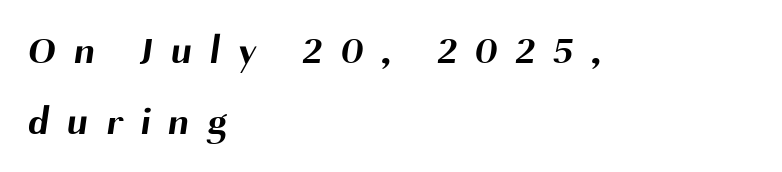
{"serif": "no", "bold": "yes", "weight": "bold", "width": "normal", "stroke_contrast": "medium", "x_height": "medium", "monospaced": "no", "underline": "no", "align": "left", "line_spacing_ratio": 1.77, "letter_spacing": "wide", "letter_spacing_em": 0.46, "glyph_px": 40}
